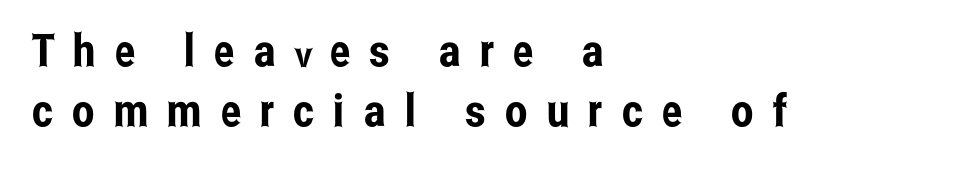
The image shows 45 px condensed sans-serif type, upright; set left-aligned, normal line spacing (1.34x), unusually wide letter spacing (+0.42 em), not underlined; low stroke contrast and a medium x-height.
